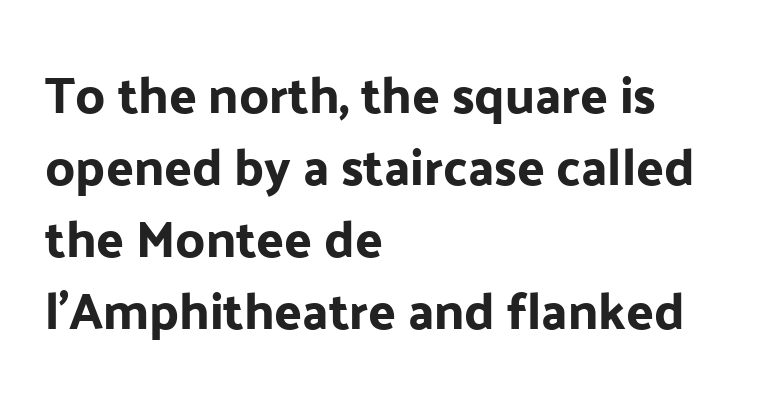
Q: Is the text italic (slanted)? A: No, it is upright.
Q: Is the typeface a serif or a sans-serif typeface? A: Sans-serif.
Q: Is the text underlined? A: No.
Q: How is the paragraph aligned? A: Left-aligned.
Q: Is the spacing between letters normal or unusually wide? A: Normal.
Q: Is the spacing between lines tight, normal or loose? A: Normal.
Q: Width (condensed, normal, or wide)? A: Normal.
Q: Stroke contrast? A: Low.
Q: x-height? A: Medium.
Q: Monospaced? A: No.
